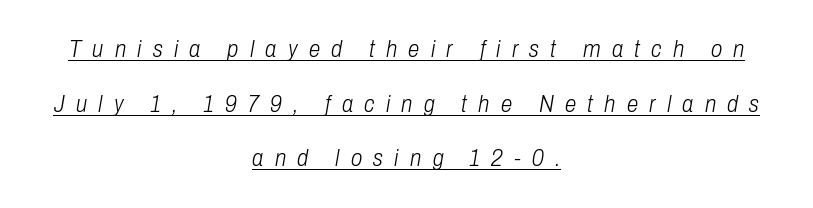
The whitespace from short lines is split evenly between both sides. This rendering features underlined lettering. The glyphs look as if they've been sheared to an angle. The letters are spread apart with noticeably loose tracking. Letters have the restrained weight of plain body copy at most.
